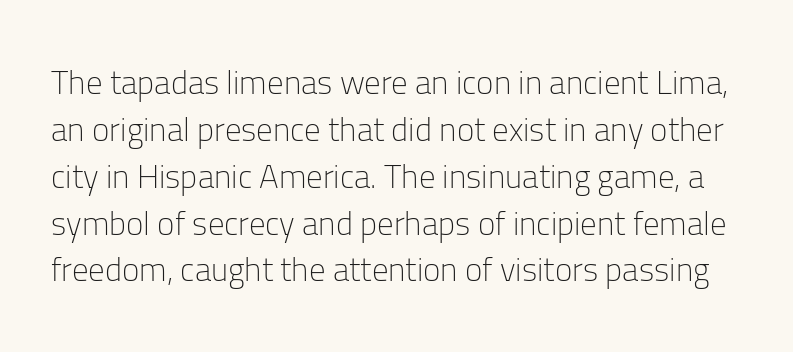
Observe the ordinary spacing: letters are neighbours, not strangers. The letters advance in unequal steps, a hallmark of proportional type. Has an underline been added? It has not. No chunkiness to these letters — they're not bold. Baseline-to-baseline distance is the conventional proportion of letter height.
